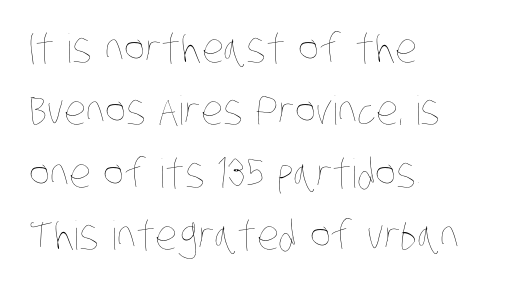
The image shows 40 px thin, condensed type; set left-aligned, normal line spacing (1.56x), normal letter spacing, not underlined; low stroke contrast and a large x-height.
